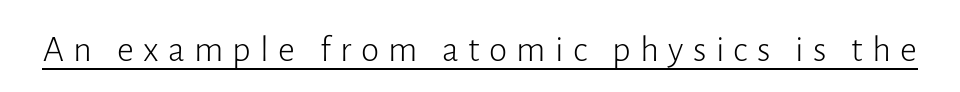
The image shows 37 px light sans-serif type, upright; set unusually wide letter spacing (+0.25 em), underlined; low stroke contrast and a medium x-height.
